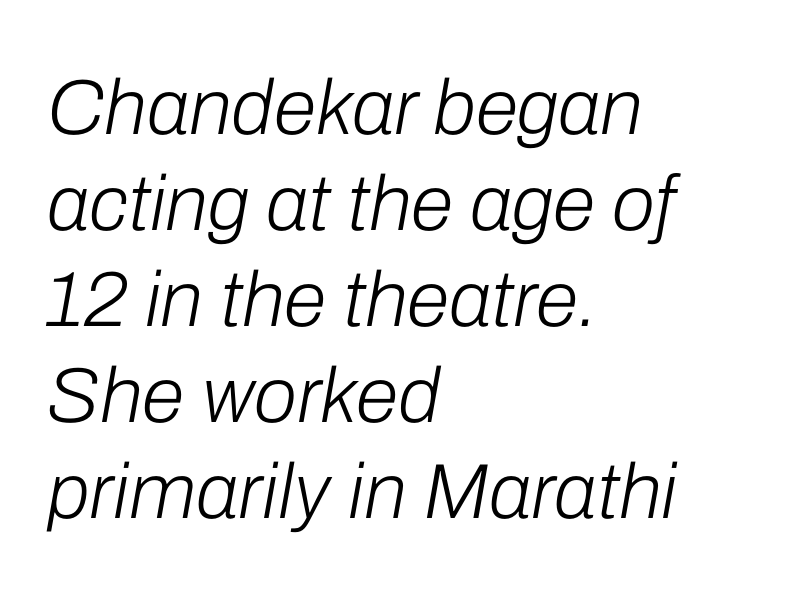
Does the copy run flush right? No — it runs flush left. The letters sit at their default tracking, neither squeezed nor spread. Ink coverage per letter is moderate at most. The foot of each line stays bare and open.
